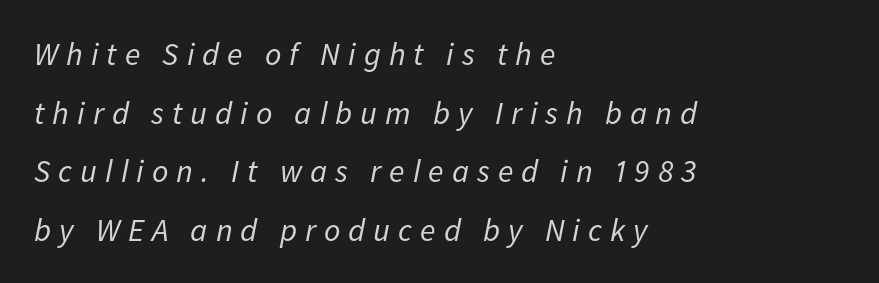
The image shows 32 px regular-weight type, italic (leaning right); set left-aligned, line spacing 1.83x, unusually wide letter spacing (+0.25 em), not underlined; low stroke contrast and a medium x-height.
